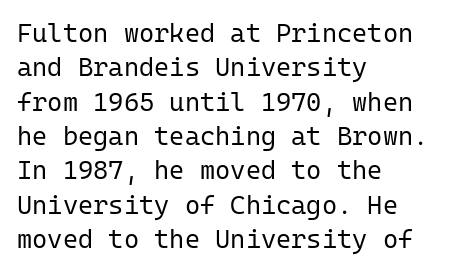
The image shows 26 px text type, upright; set left-aligned, normal line spacing (1.32x), normal letter spacing, not underlined.
